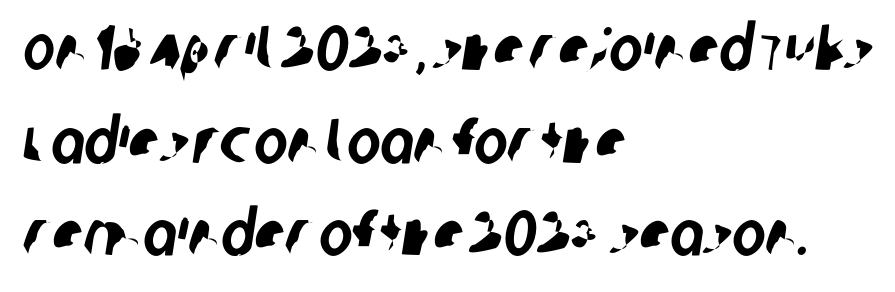
{"serif": "no", "width": "condensed", "stroke_contrast": "low", "x_height": "large", "monospaced": "no", "underline": "no", "align": "left", "line_spacing": "normal", "line_spacing_ratio": 1.47, "letter_spacing": "normal", "letter_spacing_em": 0.0, "glyph_px": 63}
